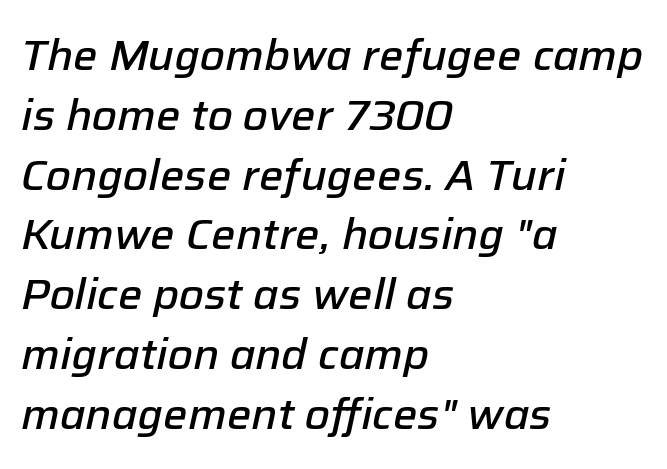
{"italic": "yes", "lean": "right", "slant_degrees": 12, "bold": "semi", "weight": "semibold", "width": "normal", "stroke_contrast": "low", "x_height": "medium", "monospaced": "no", "underline": "no", "align": "left", "line_spacing": "normal", "line_spacing_ratio": 1.39, "letter_spacing": "normal", "letter_spacing_em": 0.0, "glyph_px": 43}
